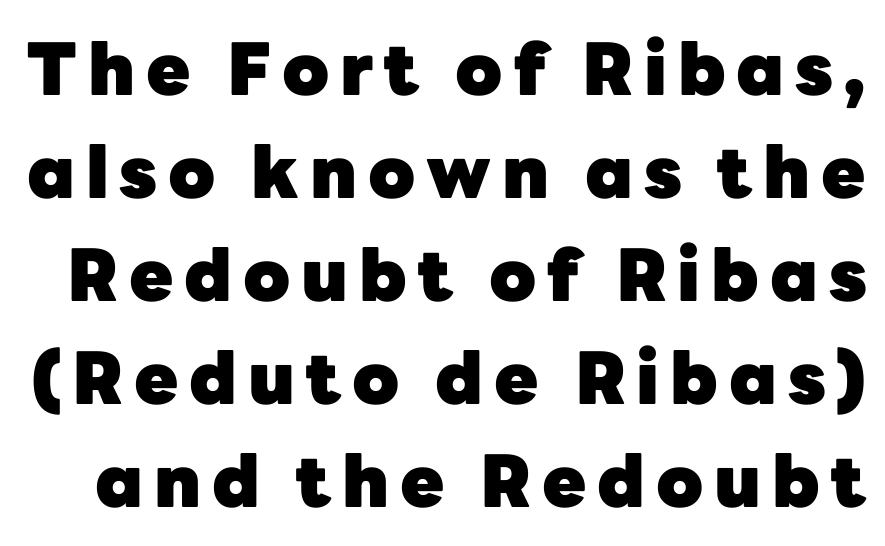
{"serif": "no", "italic": "no", "bold": "yes", "weight": "heavy", "width": "normal", "stroke_contrast": "low", "x_height": "medium", "monospaced": "no", "underline": "no", "line_spacing": "normal", "line_spacing_ratio": 1.43, "glyph_px": 72}
